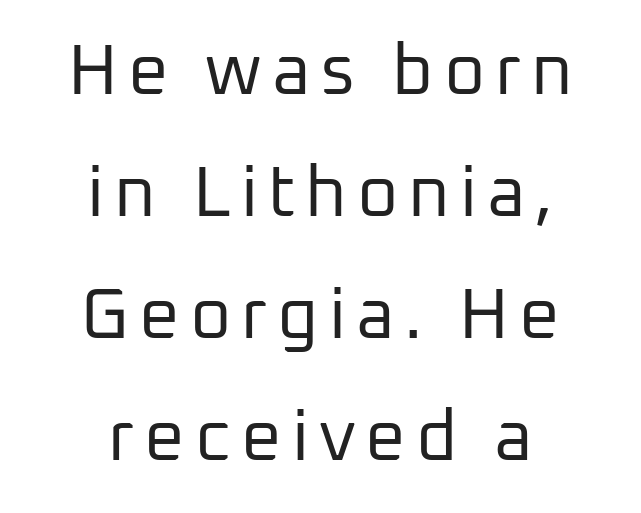
The image shows 71 px regular-weight sans-serif type, upright; set centered, line spacing 1.72x, not underlined; low stroke contrast and a medium x-height.
